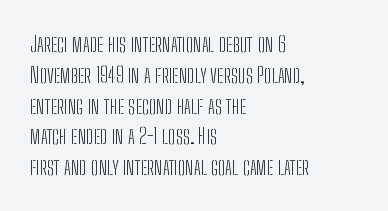
Q: Is the text bold? A: No.
Q: Is the text italic (slanted)? A: No, it is upright.
Q: Is the text underlined? A: No.
Q: How is the paragraph aligned? A: Left-aligned.
Q: Is the spacing between letters normal or unusually wide? A: Normal.
Q: Is the spacing between lines tight, normal or loose? A: Normal.
